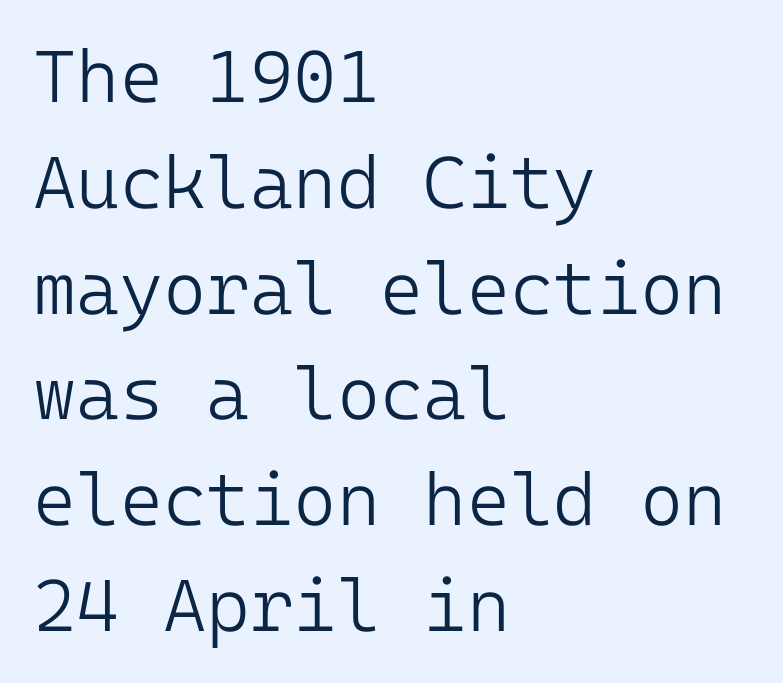
Q: Is the text bold? A: No.
Q: Is the text italic (slanted)? A: No, it is upright.
Q: Is the typeface a serif or a sans-serif typeface? A: Sans-serif.
Q: Is the text underlined? A: No.
Q: How is the paragraph aligned? A: Left-aligned.
Q: Is the spacing between letters normal or unusually wide? A: Normal.
Q: Is the spacing between lines tight, normal or loose? A: Normal.
Q: Width (condensed, normal, or wide)? A: Normal.
Q: Stroke contrast? A: Low.
Q: x-height? A: Medium.
